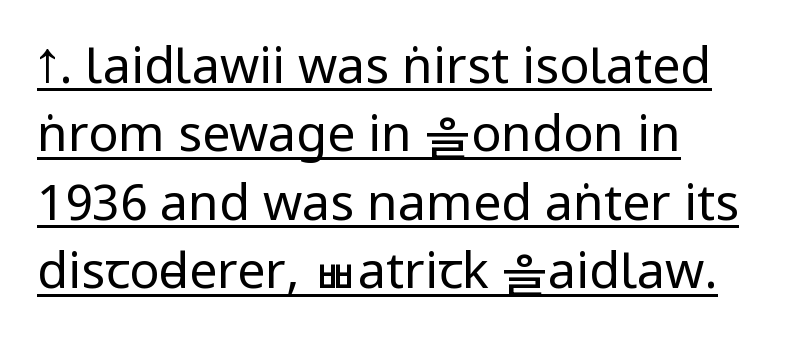
In terms of letterspacing, this is plain default setting. The characters display no serif detailing; their extremities are plain. Stroke mass is kept to a normal reading level or below. Students, observe the line beneath the letters — that is underlining. If you drew a line through each stem, it would be perfectly vertical. Leading matches the norm, producing a regular column.
